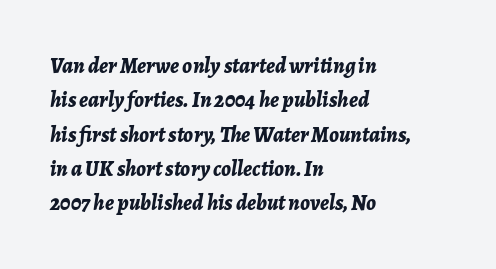
The image shows 22 px bold type, italic (leaning right); set left-aligned, normal line spacing (1.56x), normal letter spacing, not underlined.
